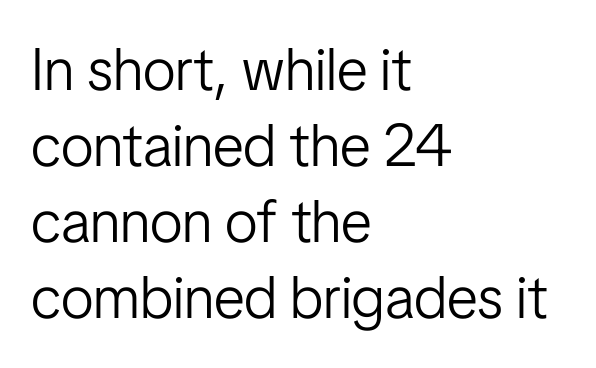
The image shows 59 px light, condensed sans-serif type, upright; set left-aligned, normal line spacing (1.29x), normal letter spacing, not underlined; low stroke contrast and a medium x-height.
